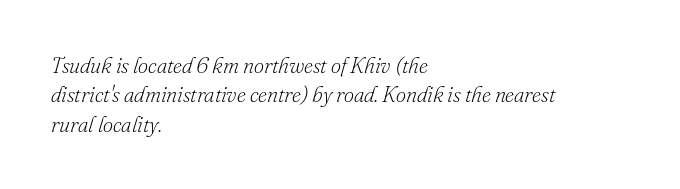
Regarding leading, the lines here are spaced in the standard way. Weight: regular or lighter. Italic? Definitely — the glyphs are oblique. Students, note that the glyphs here touch the page at normal intervals. Visually the block forms a straight wall on the left and a jagged coastline on the right. A bare baseline throughout the passage.
